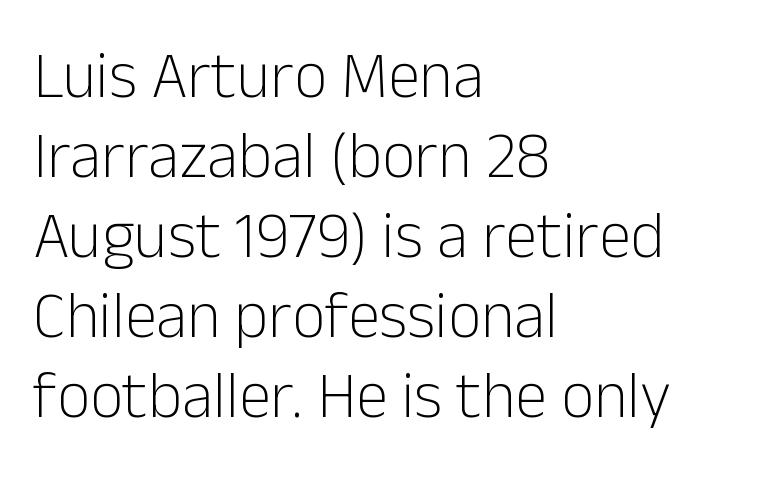
The gaps between neighbouring characters are ordinary and unremarkable. Letterform terminals end flat and unadorned throughout the passage. Varying glyph widths throughout — classic text-font behaviour. The characters are drawn with everyday or finer stroke widths.
